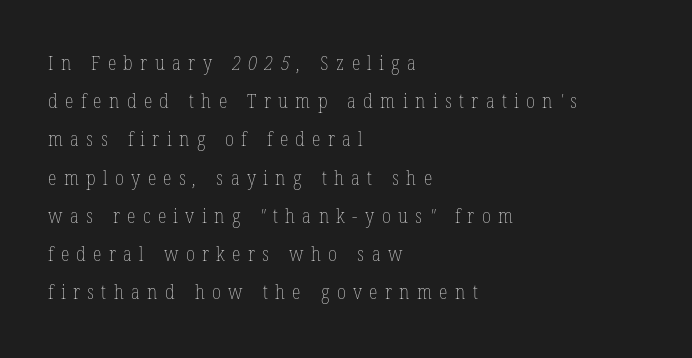
{"bold": "no", "underline": "no", "align": "left", "line_spacing": "loose", "line_spacing_ratio": 1.91, "letter_spacing": "wide", "letter_spacing_em": 0.37, "glyph_px": 20}
